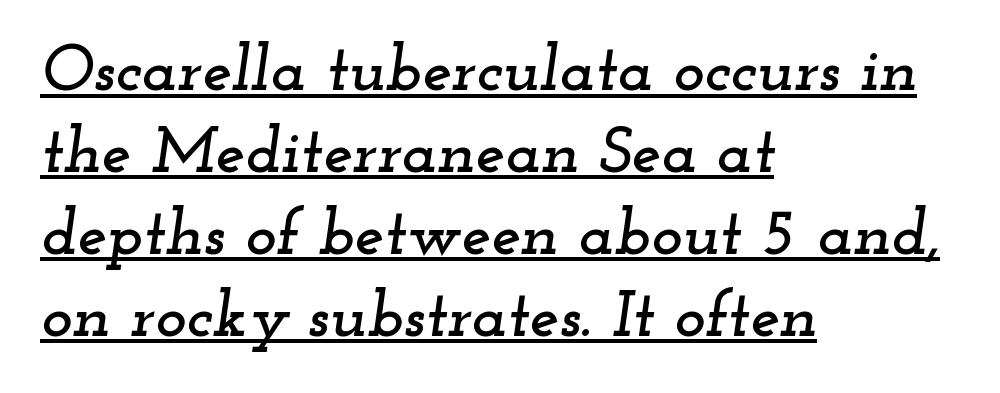
{"serif": "yes", "italic": "yes", "lean": "right", "slant_degrees": 12, "width": "wide", "stroke_contrast": "low", "x_height": "small", "monospaced": "no", "underline": "yes", "align": "left", "line_spacing_ratio": 1.24, "letter_spacing": "normal", "letter_spacing_em": 0.0, "glyph_px": 66}
